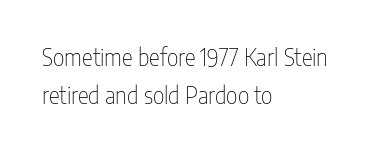
Q: Is the text bold? A: No.
Q: Is the text italic (slanted)? A: No, it is upright.
Q: Is the text underlined? A: No.
Q: How is the paragraph aligned? A: Left-aligned.
Q: Is the spacing between letters normal or unusually wide? A: Normal.
Q: Is the spacing between lines tight, normal or loose? A: Normal.
